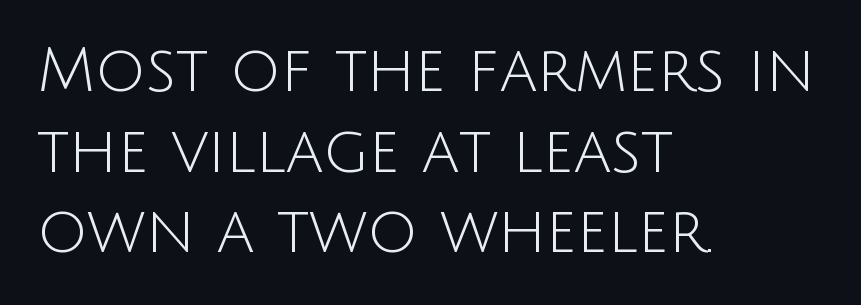
Does the leading feel generous? No, just average. The strokes carry an ordinary text weight at most. The paragraph shown leans on its left margin. Here the designer chose a conventional face with non-uniform glyph widths. The baseline area is clear. The horizontal fit of the characters is conventional and even.
